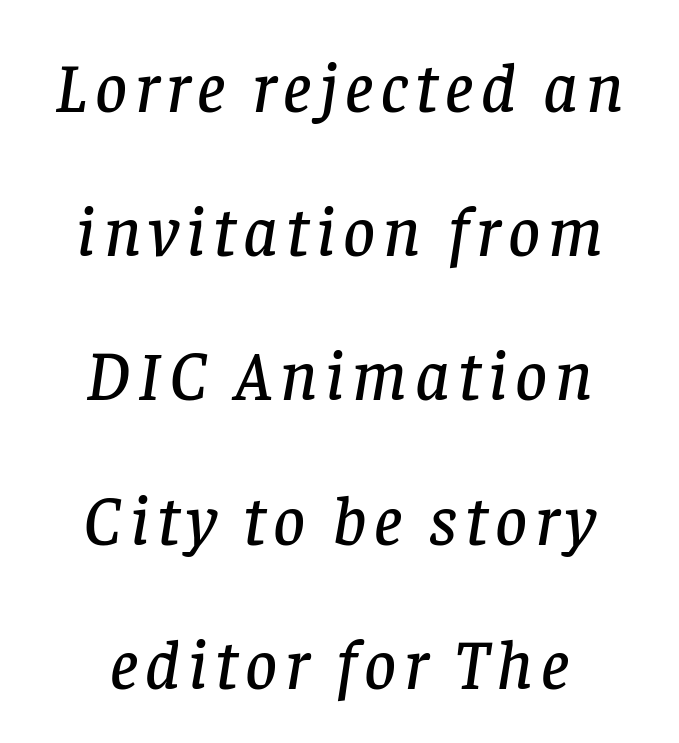
Caption: multi-line text, centered on the measure. The typeface chosen for these lines features serifs. The rendering uses natural spacing where letterforms have individual widths. Rendered with sloped, italic letterforms. Clear beneath every line of the passage.
